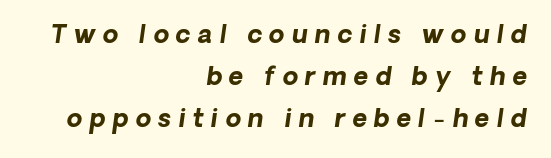
Q: Is the text bold? A: Yes.
Q: Is the text underlined? A: No.
Q: How is the paragraph aligned? A: Right-aligned.
Q: Is the spacing between letters normal or unusually wide? A: Unusually wide.
Q: Is the spacing between lines tight, normal or loose? A: Normal.
